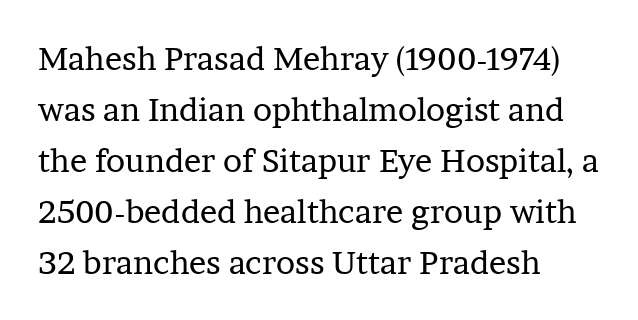
The image shows 32 px regular-weight serif type, upright; set left-aligned, normal line spacing (1.59x), normal letter spacing, not underlined; low stroke contrast and a medium x-height.
